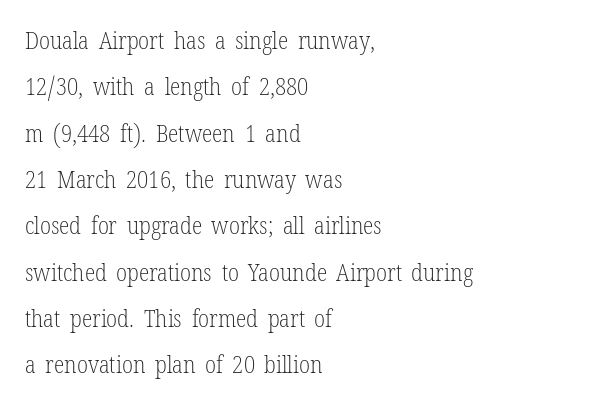
Q: Is the text bold? A: No.
Q: Is the text italic (slanted)? A: No, it is upright.
Q: Is the text underlined? A: No.
Q: How is the paragraph aligned? A: Left-aligned.
Q: Is the spacing between letters normal or unusually wide? A: Normal.
Q: Is the spacing between lines tight, normal or loose? A: Loose.
